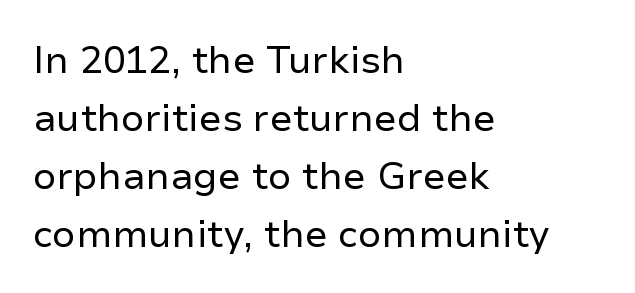
The lines in this sample share a left origin and differ only in where they stop. The face used here is a sans, in the tradition of grotesques and geometrics. This sample has the flowing, uneven cadence of proportional lettering. The strokes carry an ordinary text weight at most. The rows are spaced the way most documents space them.
